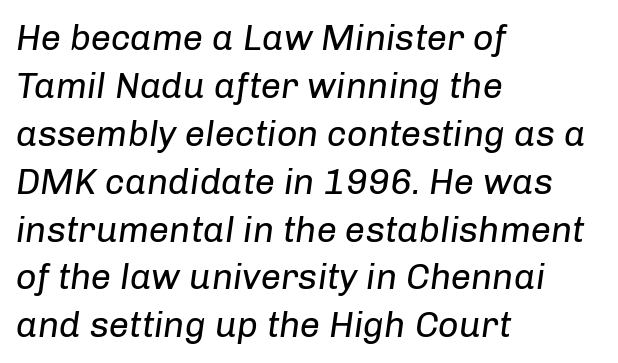
{"italic": "yes", "lean": "right", "slant_degrees": 8, "bold": "no", "weight": "regular", "width": "normal", "stroke_contrast": "low", "x_height": "medium", "monospaced": "no", "underline": "no", "align": "left", "line_spacing": "normal", "line_spacing_ratio": 1.33, "letter_spacing": "normal", "letter_spacing_em": 0.0, "glyph_px": 36}
